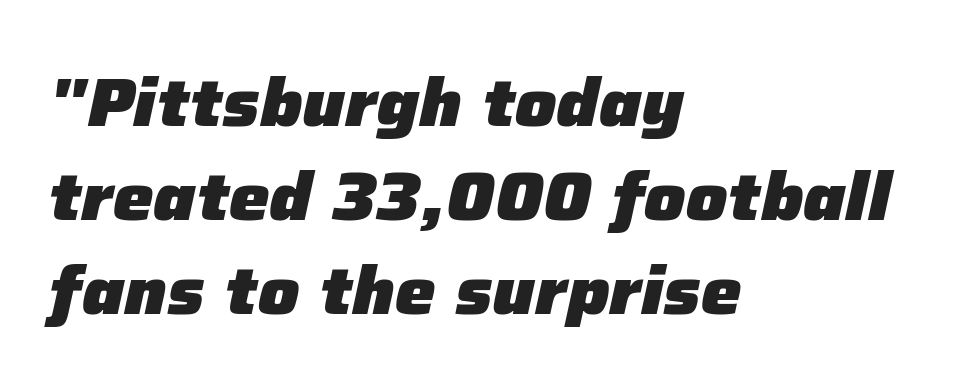
The image shows 68 px heavy type, italic (leaning right); set left-aligned, normal line spacing (1.38x), normal letter spacing, not underlined; low stroke contrast and a medium x-height.
